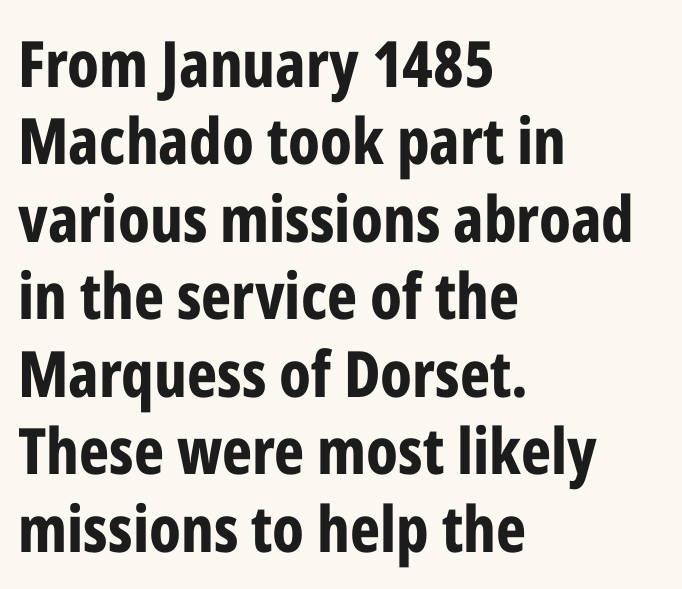
The image shows 64 px bold, condensed sans-serif type, upright; set left-aligned, line spacing 1.21x, normal letter spacing, not underlined; low stroke contrast and a medium x-height.
